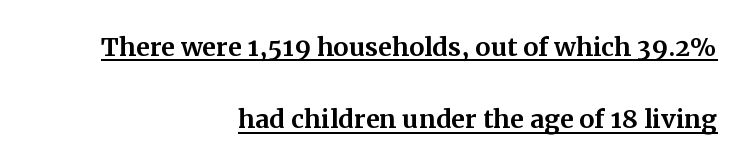
{"serif": "yes", "italic": "no", "width": "normal", "stroke_contrast": "medium", "x_height": "medium", "monospaced": "no", "underline": "yes", "align": "right", "line_spacing": "loose", "line_spacing_ratio": 2.13, "letter_spacing": "normal", "letter_spacing_em": 0.0, "glyph_px": 34}
